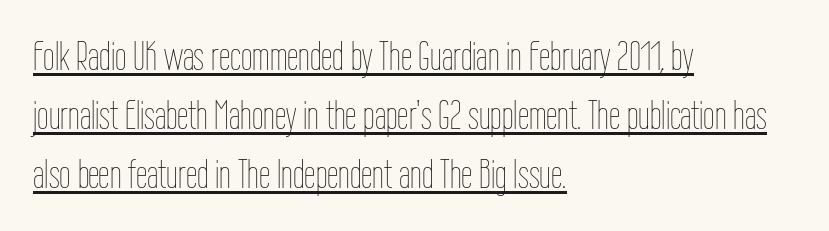
{"italic": "no", "bold": "no", "weight": "thin", "width": "condensed", "stroke_contrast": "low", "x_height": "medium", "monospaced": "no", "underline": "yes", "align": "left", "line_spacing": "normal", "line_spacing_ratio": 1.44, "letter_spacing": "normal", "letter_spacing_em": 0.0, "glyph_px": 41}
